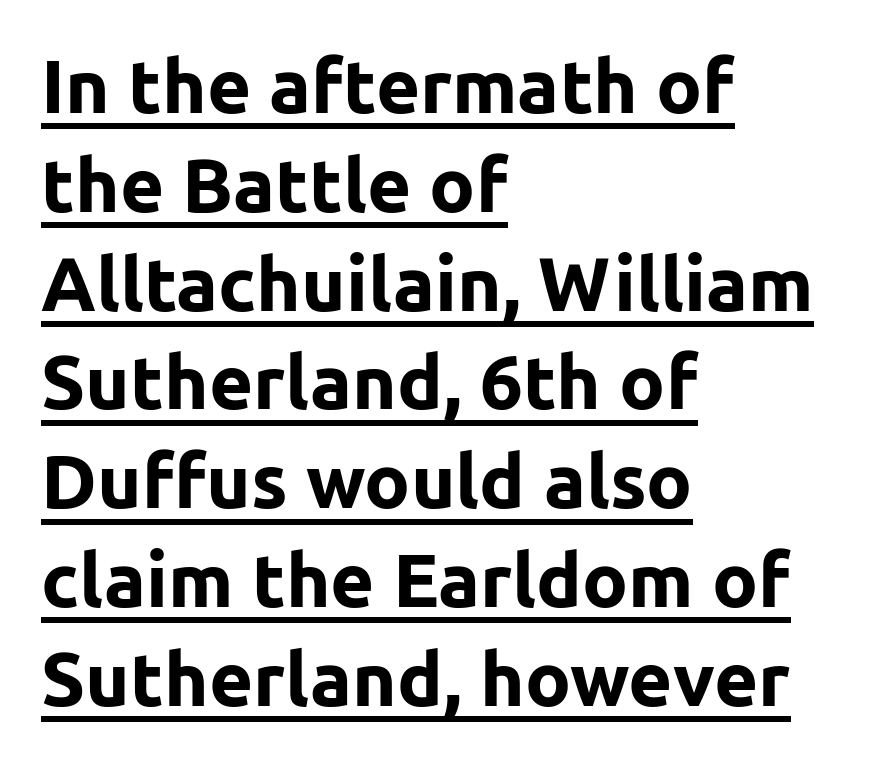
Q: Is the text bold? A: Yes.
Q: Is the text italic (slanted)? A: No, it is upright.
Q: Is the typeface a serif or a sans-serif typeface? A: Sans-serif.
Q: Is the text underlined? A: Yes.
Q: How is the paragraph aligned? A: Left-aligned.
Q: Is the spacing between letters normal or unusually wide? A: Normal.
Q: Is the spacing between lines tight, normal or loose? A: Normal.
Q: Width (condensed, normal, or wide)? A: Normal.
Q: Stroke contrast? A: Low.
Q: x-height? A: Medium.
Q: Monospaced? A: No.
